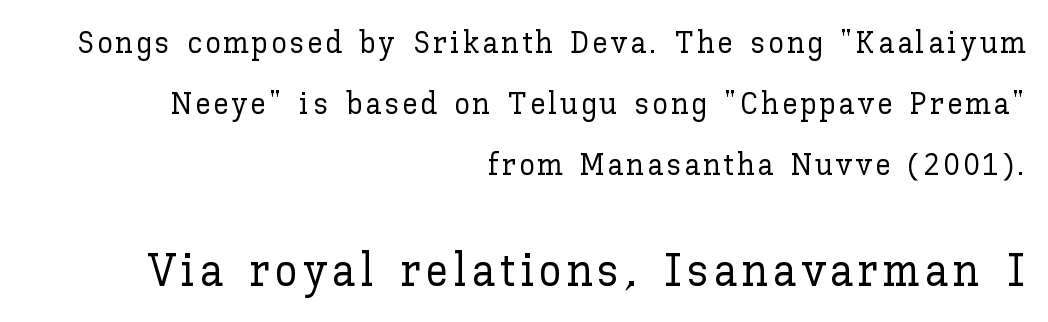
The image shows 46 px text type, upright; set right-aligned, loose line spacing (1.96x), not underlined; the second (bottom) block is 1.48x larger; low stroke contrast and a medium x-height.
